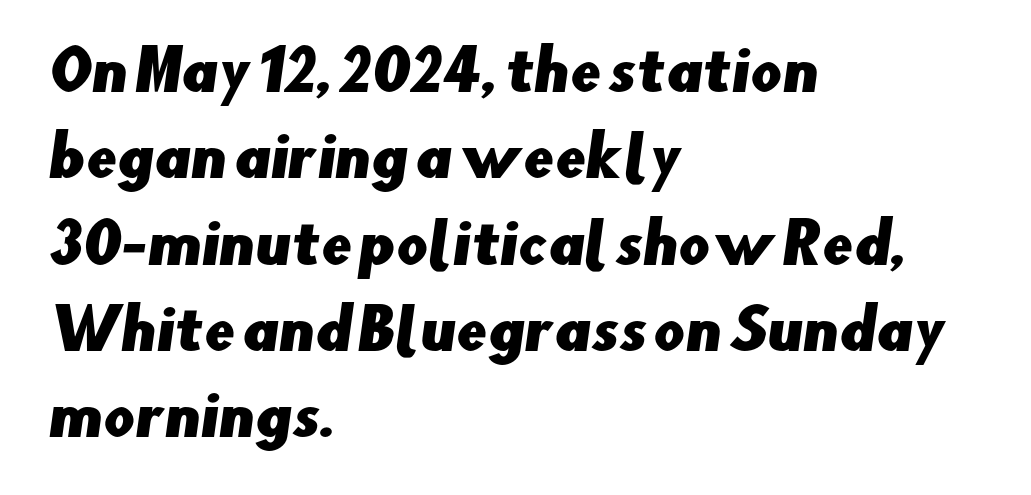
The letters advance in unequal steps, a hallmark of proportional type. Leftover space on each line is placed entirely after the last word. Are there feet on the stems? There aren't — it's a sans. Glance below the letters and you will spot only blank space.
